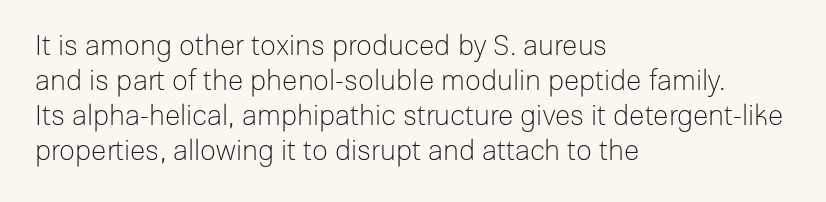
{"serif": "no", "italic": "no", "bold": "no", "weight": "light", "width": "normal", "stroke_contrast": "low", "x_height": "medium", "monospaced": "no", "underline": "no", "align": "left", "line_spacing": "normal", "line_spacing_ratio": 1.25, "letter_spacing": "normal", "letter_spacing_em": 0.0, "glyph_px": 28}
